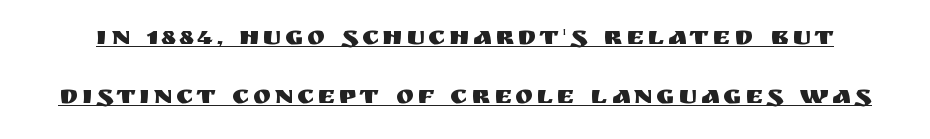
Loosely led — the rows are spread out. The letters stand straight up with perfectly vertical stems. A baseline rule has been typeset under these characters.
